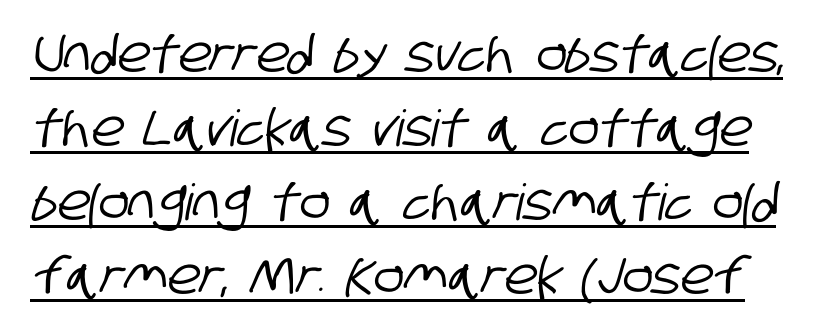
The image shows 50 px condensed sans-serif type; set normal line spacing (1.48x), normal letter spacing, underlined; low stroke contrast and a large x-height.
